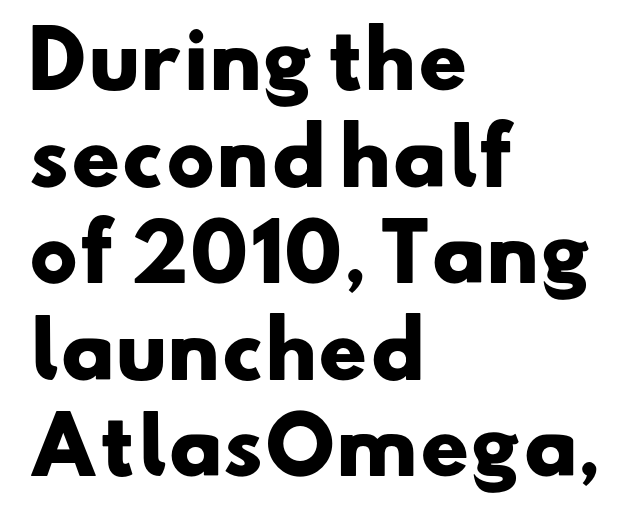
{"serif": "no", "bold": "yes", "weight": "heavy", "width": "wide", "stroke_contrast": "low", "x_height": "small", "monospaced": "no", "underline": "no", "align": "left", "line_spacing": "normal", "line_spacing_ratio": 1.27, "letter_spacing": "normal", "letter_spacing_em": 0.0, "glyph_px": 76}
